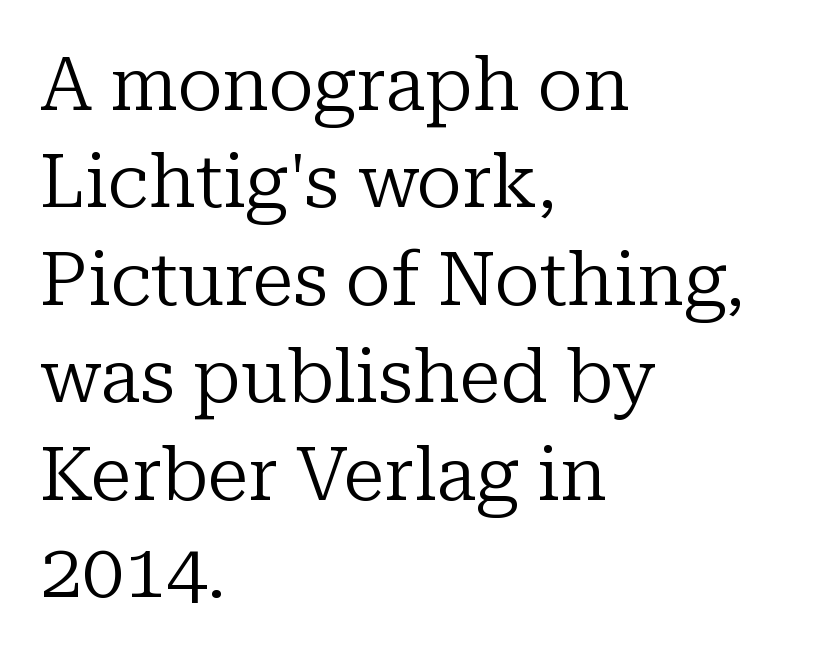
The image shows 75 px regular-weight serif type, upright; set left-aligned, normal line spacing (1.3x), normal letter spacing, not underlined; low stroke contrast and a medium x-height.
